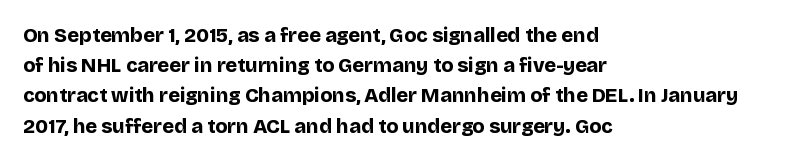
The image shows 20 px bold type, upright; set left-aligned, normal line spacing (1.51x), normal letter spacing, not underlined.
